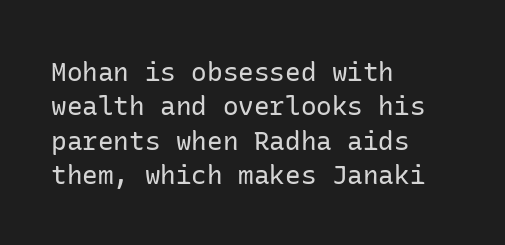
Q: Is the text bold? A: No.
Q: Is the text italic (slanted)? A: No, it is upright.
Q: Is the text underlined? A: No.
Q: How is the paragraph aligned? A: Left-aligned.
Q: Is the spacing between letters normal or unusually wide? A: Normal.
Q: Is the spacing between lines tight, normal or loose? A: Normal.
